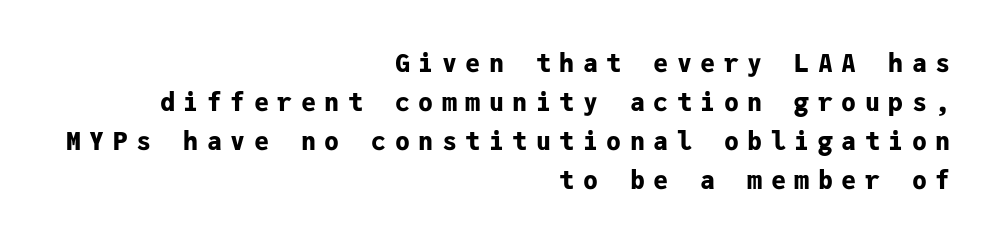
The image shows 25 px bold type, upright; set right-aligned, normal line spacing (1.56x), unusually wide letter spacing (+0.34 em), not underlined.
